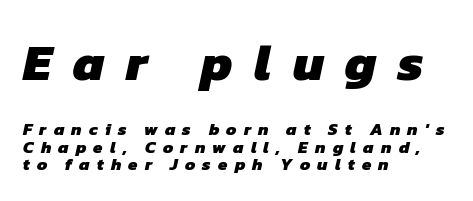
Q: Is the text bold? A: Yes.
Q: Is the typeface a serif or a sans-serif typeface? A: Sans-serif.
Q: Is the text underlined? A: No.
Q: How is the paragraph aligned? A: Left-aligned.
Q: Is the spacing between letters normal or unusually wide? A: Unusually wide.
Q: Is the spacing between lines tight, normal or loose? A: Tight.
Q: Which block of text is set in a larger size, the first (top) or the second (bottom)? A: The first (top) one.
Q: Width (condensed, normal, or wide)? A: Normal.
Q: Stroke contrast? A: Low.
Q: x-height? A: Medium.
Q: Monospaced? A: No.
